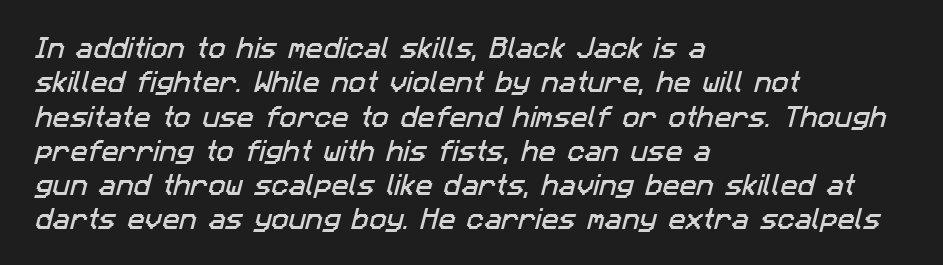
{"underline": "no", "align": "left", "line_spacing": "normal", "line_spacing_ratio": 1.49, "letter_spacing": "normal", "letter_spacing_em": 0.0, "glyph_px": 23}
